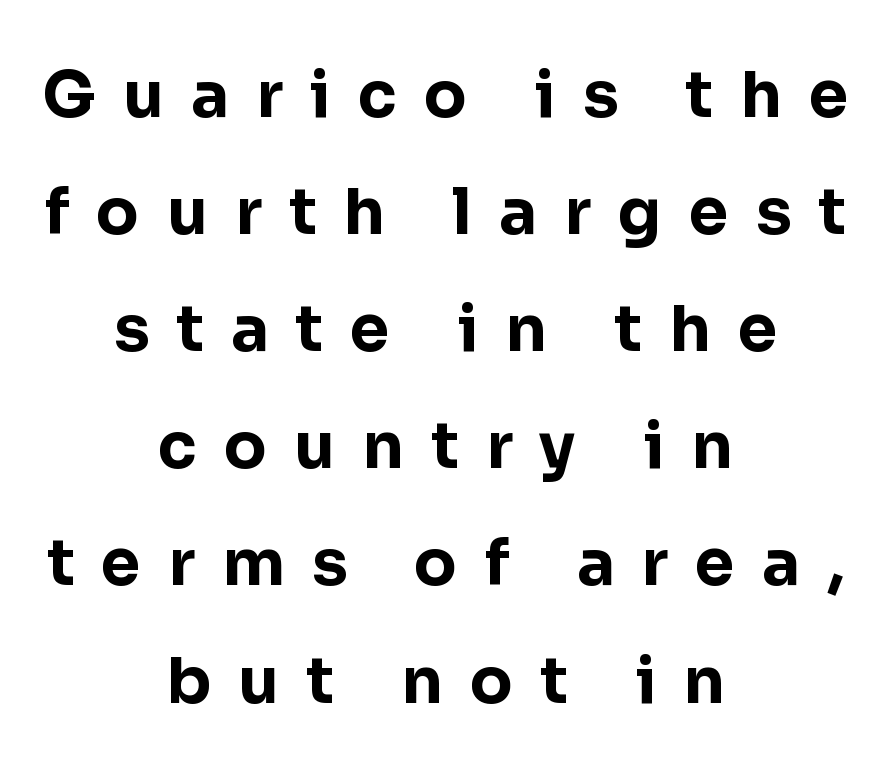
The image shows 64 px bold sans-serif type, upright; set centered, line spacing 1.83x, unusually wide letter spacing (+0.42 em), not underlined; low stroke contrast and a medium x-height.
